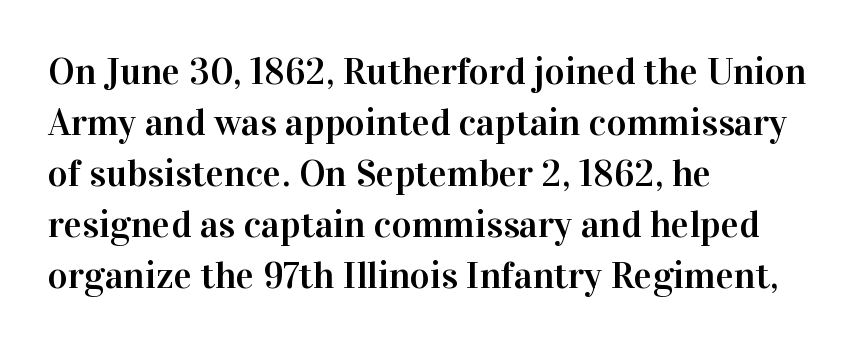
Q: Is the text italic (slanted)? A: No, it is upright.
Q: Is the typeface a serif or a sans-serif typeface? A: Serif.
Q: Is the text underlined? A: No.
Q: How is the paragraph aligned? A: Left-aligned.
Q: Is the spacing between letters normal or unusually wide? A: Normal.
Q: Is the spacing between lines tight, normal or loose? A: Normal.
Q: Width (condensed, normal, or wide)? A: Normal.
Q: Stroke contrast? A: High.
Q: x-height? A: Medium.
Q: Monospaced? A: No.
